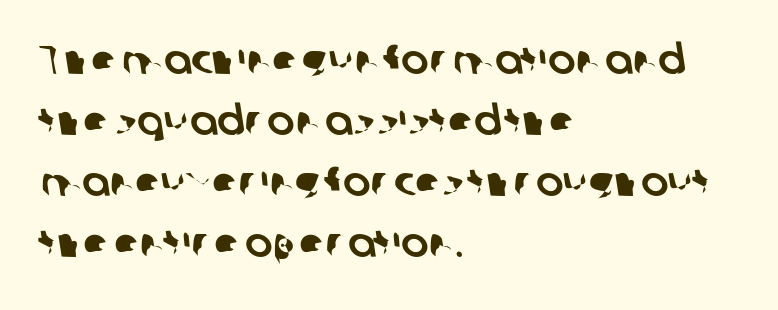
Q: Is the typeface a serif or a sans-serif typeface? A: Sans-serif.
Q: Is the text underlined? A: No.
Q: How is the paragraph aligned? A: Left-aligned.
Q: Is the spacing between letters normal or unusually wide? A: Normal.
Q: Is the spacing between lines tight, normal or loose? A: Normal.
Q: Width (condensed, normal, or wide)? A: Normal.
Q: Stroke contrast? A: Low.
Q: x-height? A: Medium.
Q: Monospaced? A: No.
